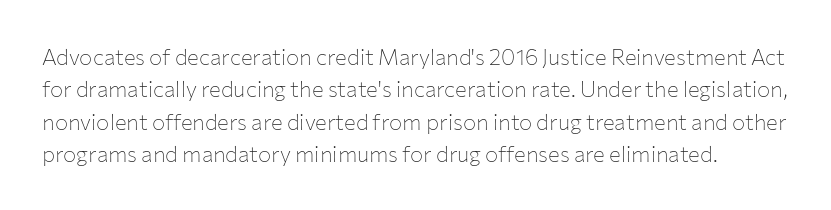
Q: Is the text bold? A: No.
Q: Is the text italic (slanted)? A: No, it is upright.
Q: Is the text underlined? A: No.
Q: Is the spacing between letters normal or unusually wide? A: Normal.
Q: Is the spacing between lines tight, normal or loose? A: Normal.
